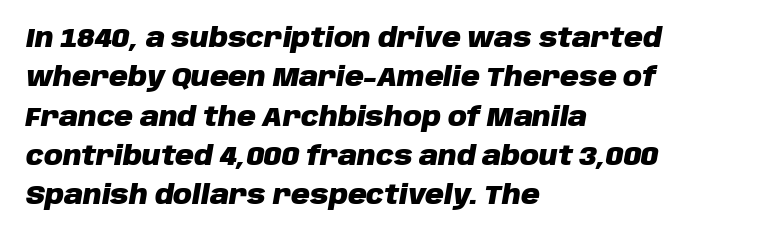
{"italic": "yes", "lean": "right", "slant_degrees": 10, "bold": "yes", "underline": "no", "align": "left", "line_spacing": "normal", "line_spacing_ratio": 1.51, "letter_spacing": "normal", "letter_spacing_em": 0.0, "glyph_px": 26}
